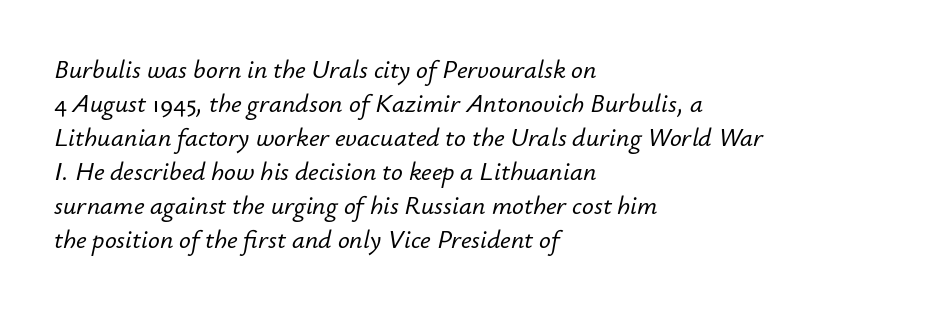
The image shows 26 px text type, italic (leaning right); set left-aligned, normal line spacing (1.31x), normal letter spacing, not underlined.
